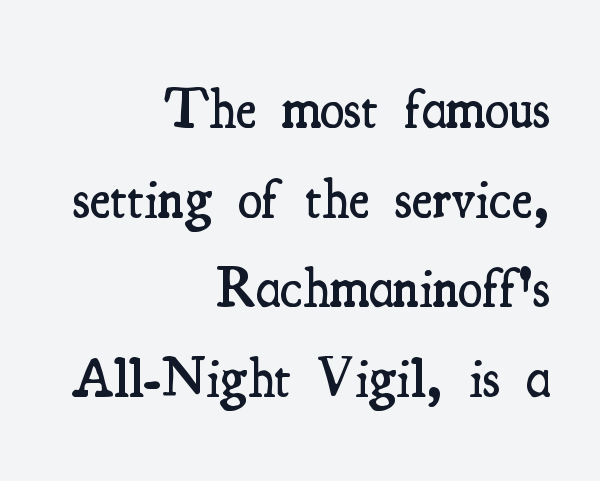
Q: Is the text bold? A: Semi-bold.
Q: Is the text italic (slanted)? A: No, it is upright.
Q: Is the typeface a serif or a sans-serif typeface? A: Serif.
Q: Is the text underlined? A: No.
Q: How is the paragraph aligned? A: Right-aligned.
Q: Is the spacing between letters normal or unusually wide? A: Normal.
Q: Is the spacing between lines tight, normal or loose? A: Normal.
Q: Width (condensed, normal, or wide)? A: Condensed.
Q: Stroke contrast? A: Medium.
Q: x-height? A: Small.
Q: Monospaced? A: No.
